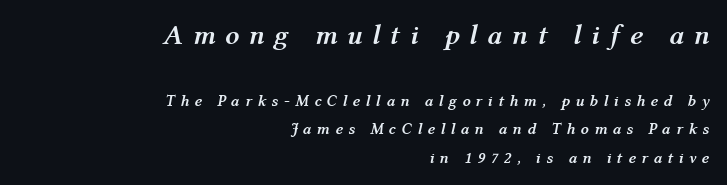
{"italic": "yes", "lean": "right", "slant_degrees": 12, "bold": "yes", "weight": "semibold", "width": "normal", "stroke_contrast": "medium", "x_height": "medium", "monospaced": "no", "underline": "no", "align": "right", "line_spacing_ratio": 1.79, "letter_spacing": "wide", "letter_spacing_em": 0.34, "larger_block": "first", "size_ratio": 1.75, "glyph_px": 28}
